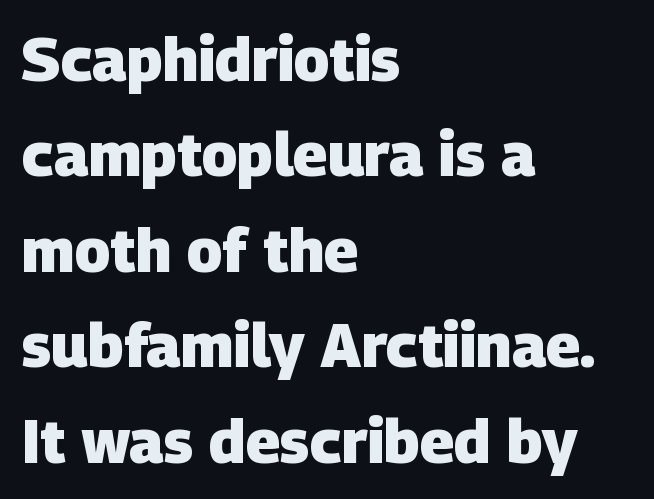
{"serif": "no", "bold": "yes", "weight": "heavy", "width": "normal", "stroke_contrast": "low", "x_height": "large", "monospaced": "no", "underline": "no", "align": "left", "line_spacing": "normal", "line_spacing_ratio": 1.59, "letter_spacing": "normal", "letter_spacing_em": 0.0, "glyph_px": 60}
